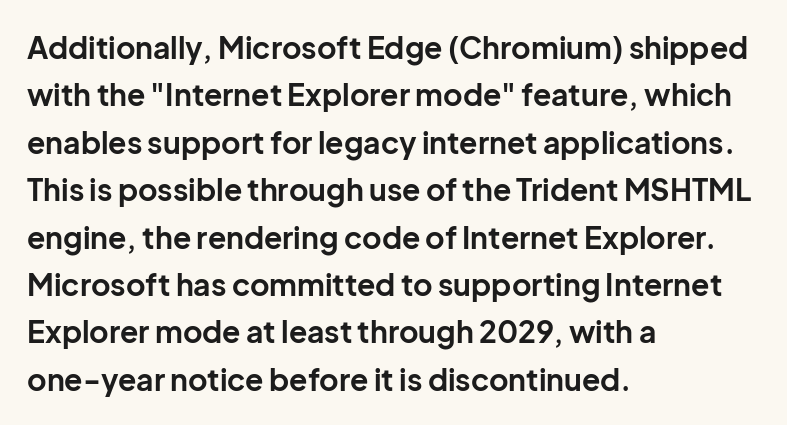
{"serif": "no", "italic": "no", "bold": "yes", "weight": "bold", "width": "normal", "stroke_contrast": "low", "x_height": "medium", "monospaced": "no", "underline": "no", "align": "left", "line_spacing": "normal", "line_spacing_ratio": 1.58, "letter_spacing": "normal", "letter_spacing_em": 0.0, "glyph_px": 30}
